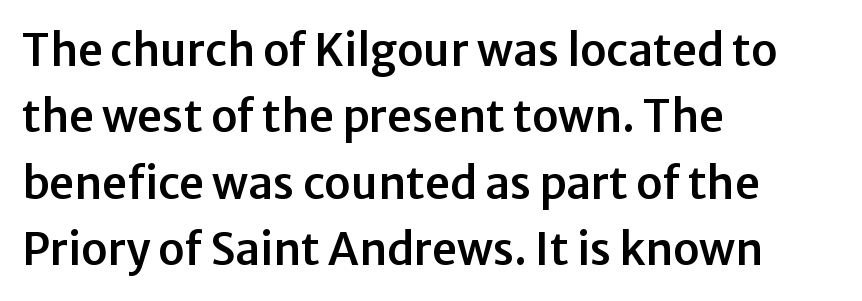
{"serif": "no", "italic": "no", "width": "normal", "stroke_contrast": "low", "x_height": "medium", "monospaced": "no", "underline": "no", "align": "left", "line_spacing": "normal", "line_spacing_ratio": 1.51, "letter_spacing": "normal", "letter_spacing_em": 0.0, "glyph_px": 44}
